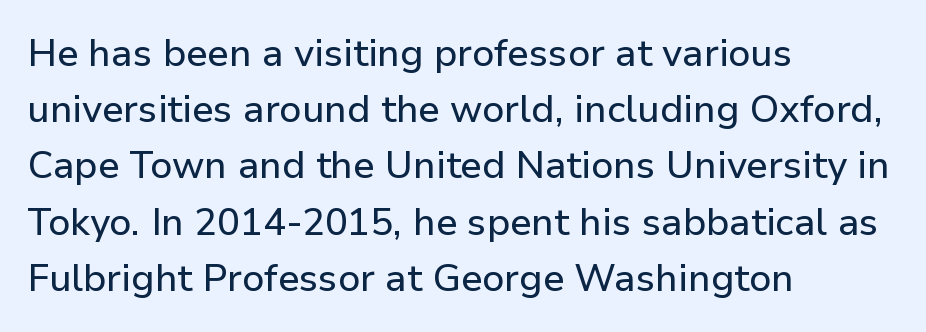
The image shows 38 px sans-serif type, upright; set left-aligned, normal line spacing (1.48x), normal letter spacing, not underlined; low stroke contrast and a medium x-height.
